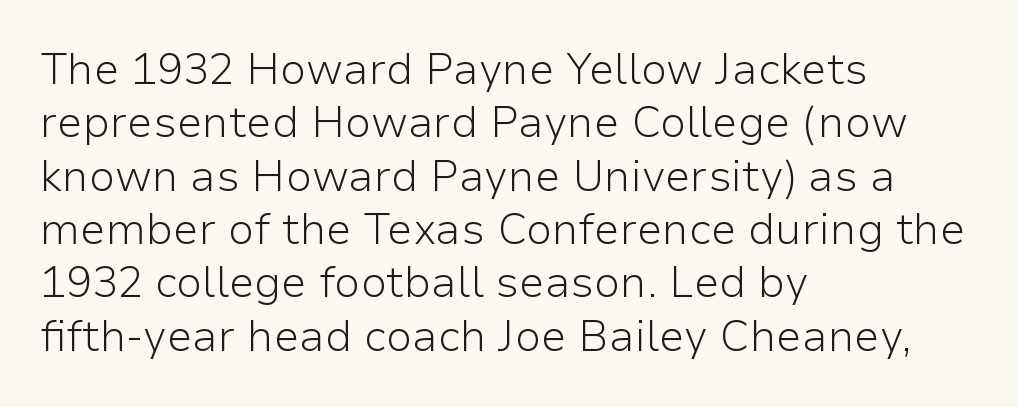
Clear beneath every line of the passage. The strokes carry an ordinary text weight at most. Students, note that the glyphs here touch the page at normal intervals. Serif or sans? Sans — the stroke terminals are bare. Notice how the passage keeps a crisp vertical edge on the left only.
